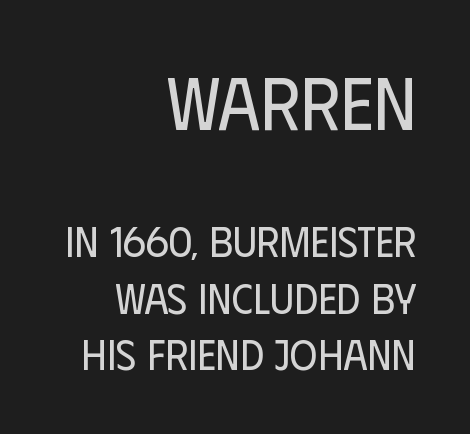
The image shows 74 px regular-weight, condensed sans-serif type, upright; set right-aligned, normal line spacing (1.35x), normal letter spacing, not underlined; the first (top) block is 1.76x larger; low stroke contrast and a large x-height.
